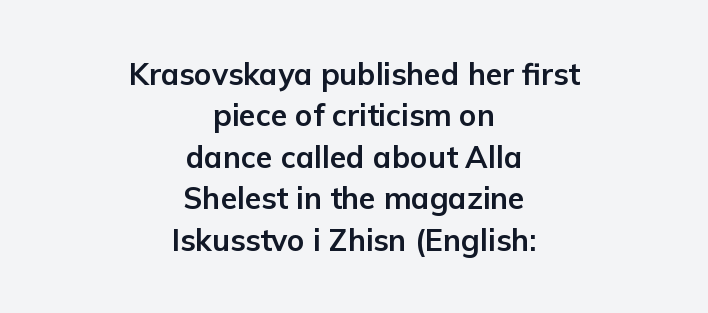
{"serif": "no", "italic": "no", "bold": "yes", "weight": "bold", "width": "normal", "stroke_contrast": "low", "x_height": "medium", "monospaced": "no", "underline": "no", "align": "center", "line_spacing": "normal", "line_spacing_ratio": 1.38, "letter_spacing": "normal", "letter_spacing_em": 0.0, "glyph_px": 30}
